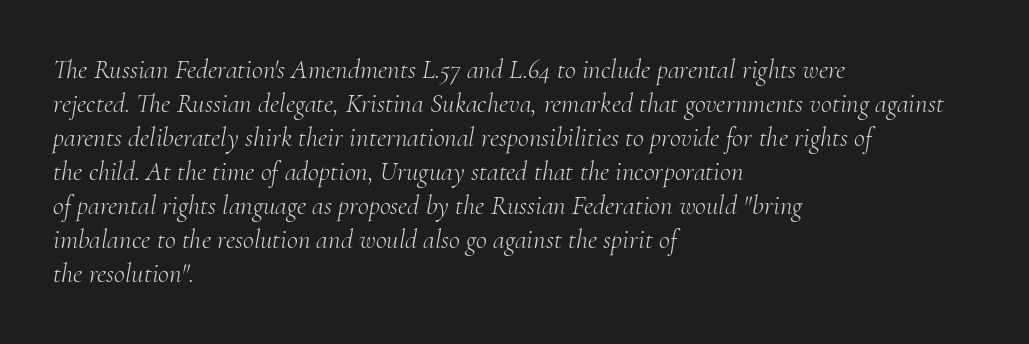
{"italic": "yes", "lean": "right", "slant_degrees": 10, "bold": "no", "underline": "no", "align": "left", "line_spacing": "normal", "line_spacing_ratio": 1.26, "letter_spacing": "normal", "letter_spacing_em": 0.0, "glyph_px": 27}
